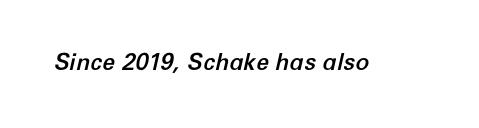
{"italic": "yes", "lean": "right", "slant_degrees": 12, "underline": "no", "letter_spacing": "normal", "letter_spacing_em": 0.0, "glyph_px": 23}
